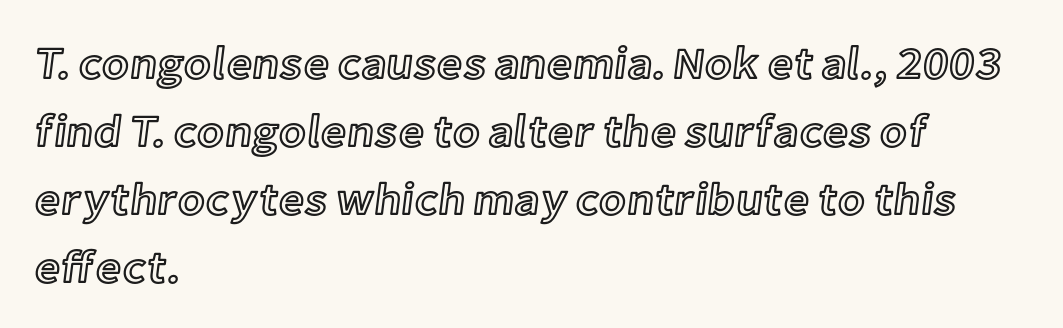
{"width": "normal", "x_height": "medium", "monospaced": "no", "underline": "no", "align": "left", "line_spacing": "normal", "line_spacing_ratio": 1.51, "letter_spacing": "normal", "letter_spacing_em": 0.0, "glyph_px": 45}
